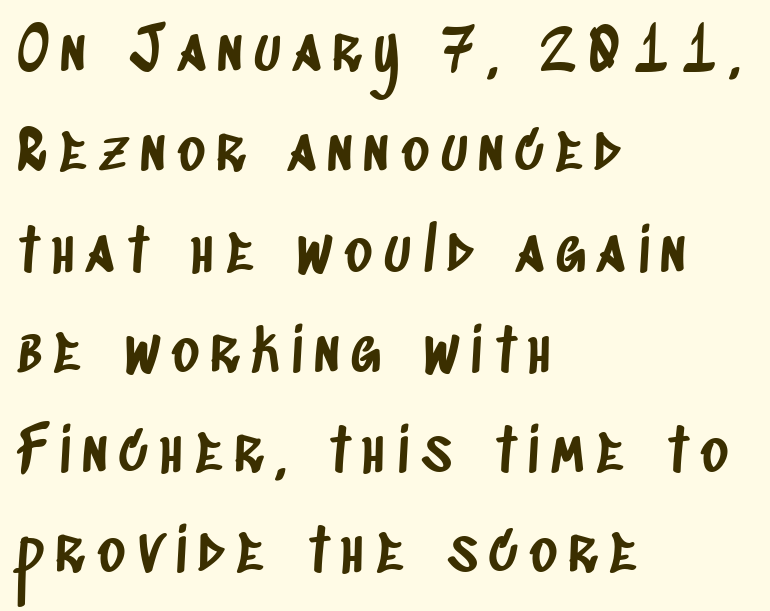
Line starts are locked; line ends wander. Summary of vertical rhythm: regular, with standard interline spacing. Caption: expanded tracking, letters set apart. I'd call this a sans setting — the letters go barefoot.
